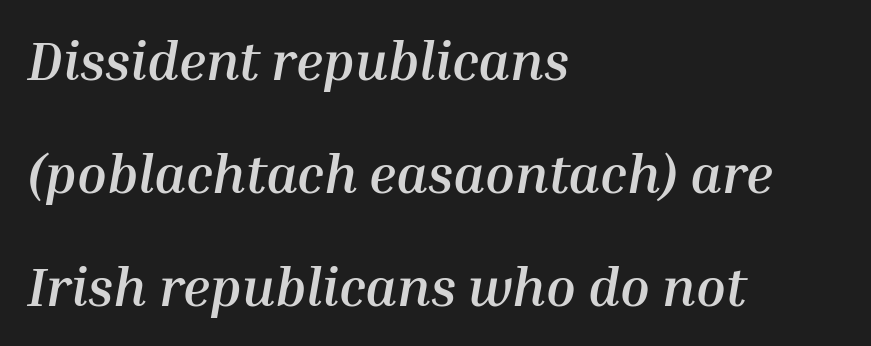
Q: Is the text bold? A: Yes.
Q: Is the text italic (slanted)? A: Yes, it leans right by about 10 degrees.
Q: Is the text underlined? A: No.
Q: How is the paragraph aligned? A: Left-aligned.
Q: Is the spacing between letters normal or unusually wide? A: Normal.
Q: Is the spacing between lines tight, normal or loose? A: Loose.
Q: Width (condensed, normal, or wide)? A: Normal.
Q: Stroke contrast? A: Medium.
Q: x-height? A: Medium.
Q: Monospaced? A: No.
